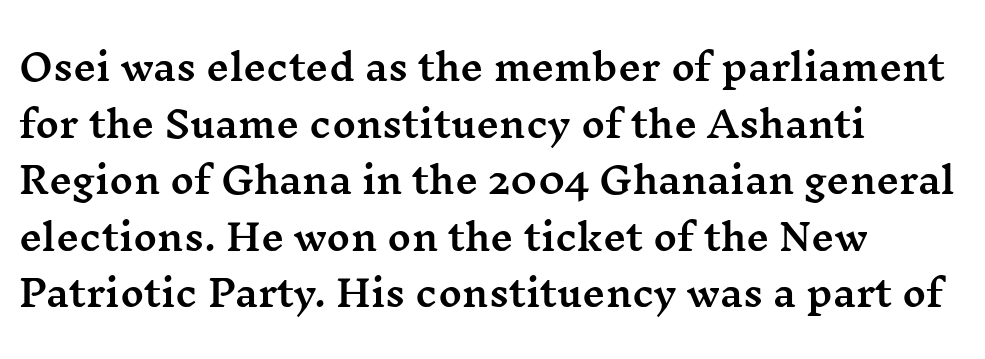
{"serif": "yes", "italic": "no", "width": "wide", "stroke_contrast": "medium", "x_height": "medium", "monospaced": "no", "underline": "no", "align": "left", "line_spacing": "normal", "line_spacing_ratio": 1.57, "letter_spacing": "normal", "letter_spacing_em": 0.0, "glyph_px": 36}
